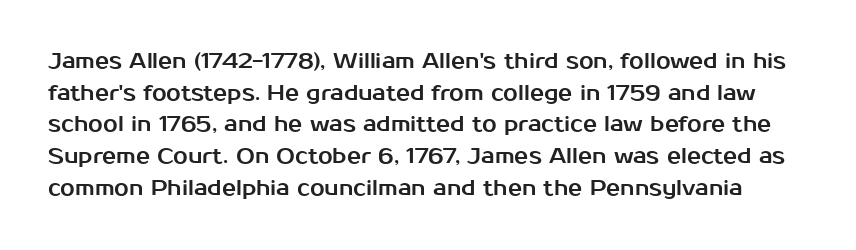
The typography opts for an upright posture over an oblique one. Between one letter and the next there's only the usual sliver of space. Evenly set lines give the paragraph a standard silhouette. The space directly below the letters is spotless.
